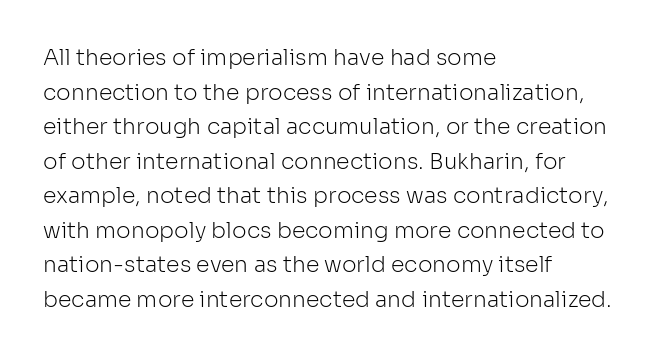
Q: Is the text bold? A: No.
Q: Is the text italic (slanted)? A: No, it is upright.
Q: Is the text underlined? A: No.
Q: How is the paragraph aligned? A: Left-aligned.
Q: Is the spacing between letters normal or unusually wide? A: Normal.
Q: Is the spacing between lines tight, normal or loose? A: Normal.
